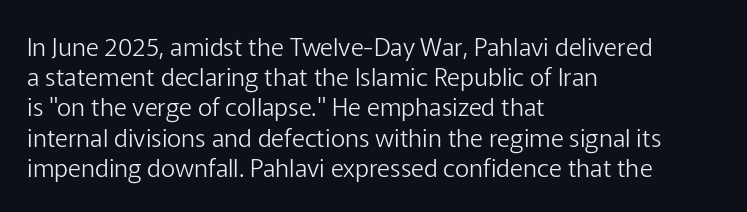
{"italic": "no", "bold": "no", "underline": "no", "align": "left", "line_spacing_ratio": 1.21, "letter_spacing": "normal", "letter_spacing_em": 0.0, "glyph_px": 25}
